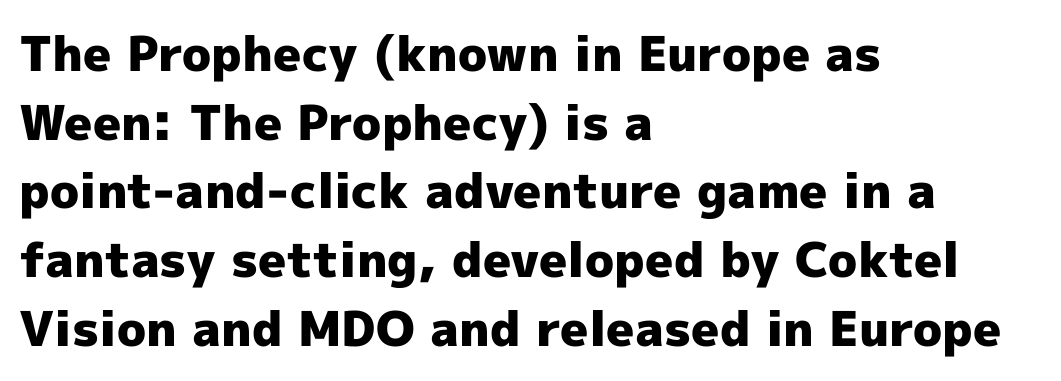
{"serif": "no", "italic": "no", "bold": "yes", "weight": "heavy", "width": "normal", "x_height": "medium", "monospaced": "no", "underline": "no", "align": "left", "line_spacing": "normal", "line_spacing_ratio": 1.43, "letter_spacing": "normal", "letter_spacing_em": 0.0, "glyph_px": 48}
